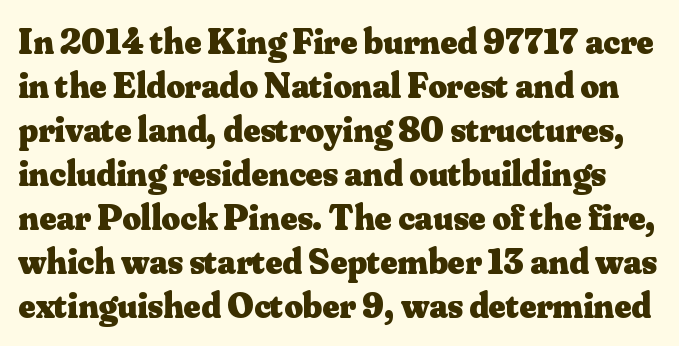
Q: Is the text bold? A: Yes.
Q: Is the text italic (slanted)? A: No, it is upright.
Q: Is the typeface a serif or a sans-serif typeface? A: Serif.
Q: Is the text underlined? A: No.
Q: Is the spacing between letters normal or unusually wide? A: Normal.
Q: Width (condensed, normal, or wide)? A: Normal.
Q: Stroke contrast? A: Medium.
Q: x-height? A: Small.
Q: Monospaced? A: No.
